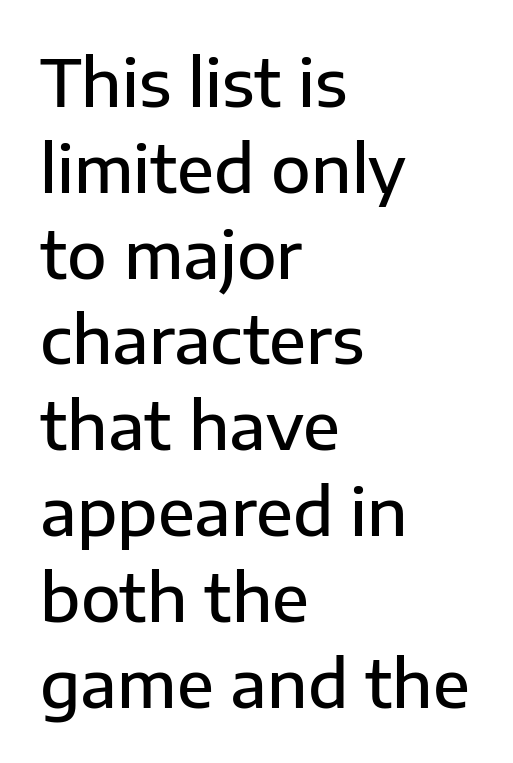
{"serif": "no", "italic": "no", "bold": "semi", "weight": "semibold", "width": "normal", "stroke_contrast": "low", "x_height": "medium", "monospaced": "no", "underline": "no", "align": "left", "line_spacing": "normal", "line_spacing_ratio": 1.32, "letter_spacing": "normal", "letter_spacing_em": 0.0, "glyph_px": 65}
